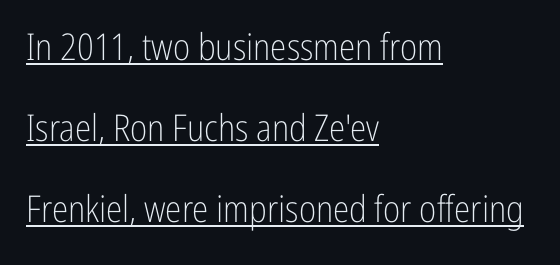
The image shows 37 px light, condensed sans-serif type, upright; set left-aligned, loose line spacing (2.19x), normal letter spacing, underlined; low stroke contrast and a medium x-height.
